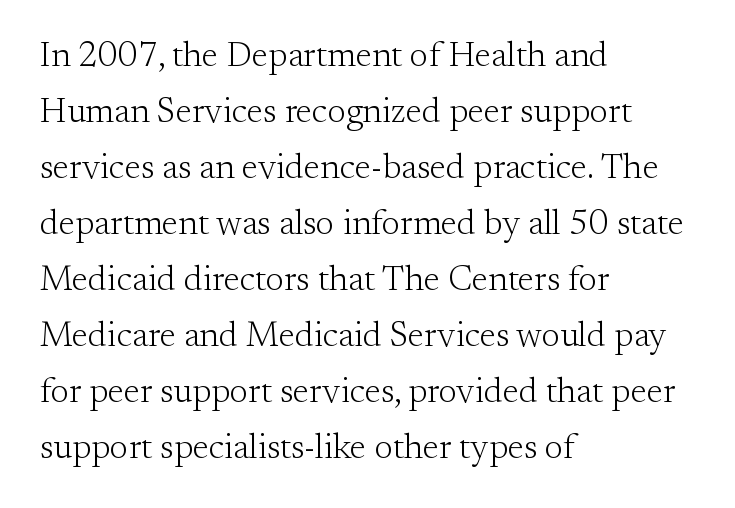
This sample has the flowing, uneven cadence of proportional lettering. Baseline-to-baseline distance is the conventional proportion of letter height. The passage shown is typeset with a serif family. The typesetter chose a ragged-right arrangement here. No heavy texture on the line: the type isn't bold.
